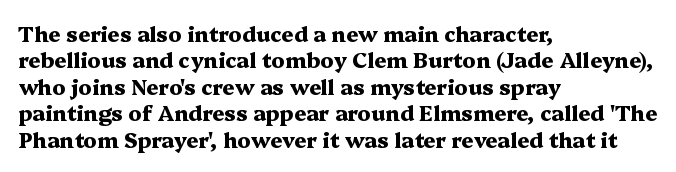
Q: Is the text bold? A: Yes.
Q: Is the text italic (slanted)? A: No, it is upright.
Q: Is the text underlined? A: No.
Q: How is the paragraph aligned? A: Left-aligned.
Q: Is the spacing between letters normal or unusually wide? A: Normal.
Q: Is the spacing between lines tight, normal or loose? A: Normal.
